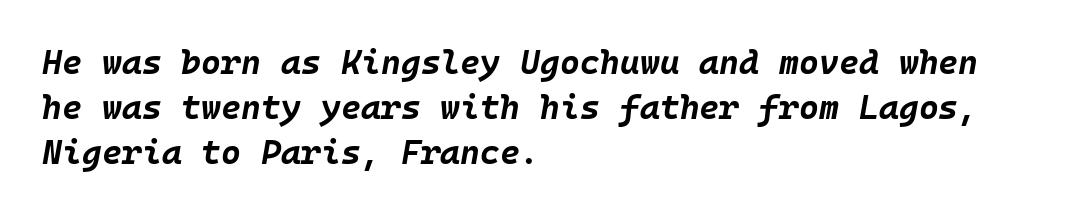
The image shows 34 px bold type, italic (leaning right); set left-aligned, normal line spacing (1.33x), normal letter spacing, not underlined; low stroke contrast and a large x-height.
